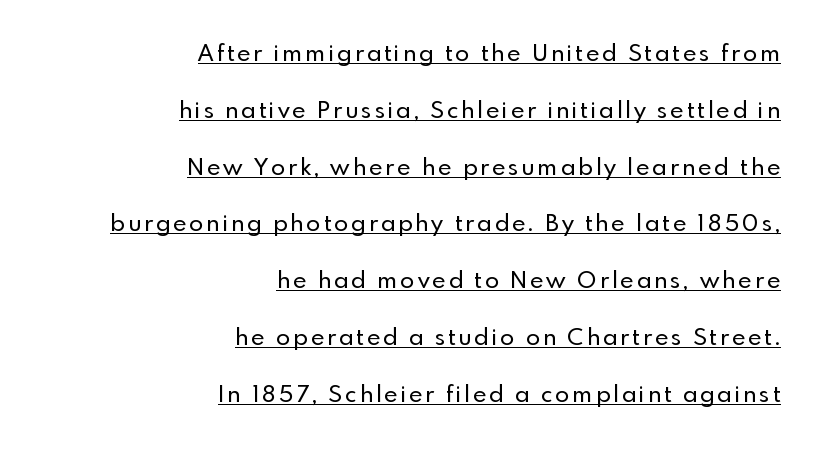
{"italic": "no", "underline": "yes", "align": "right", "line_spacing": "loose", "line_spacing_ratio": 2.47, "glyph_px": 23}
